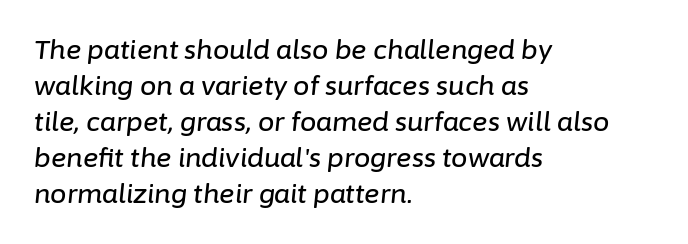
Q: Is the text italic (slanted)? A: Yes, it leans right by about 6 degrees.
Q: Is the text underlined? A: No.
Q: How is the paragraph aligned? A: Left-aligned.
Q: Is the spacing between letters normal or unusually wide? A: Normal.
Q: Is the spacing between lines tight, normal or loose? A: Normal.
